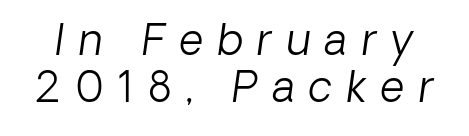
The image shows 42 px light sans-serif type; set tight line spacing (1.11x), unusually wide letter spacing (+0.34 em), not underlined; low stroke contrast and a medium x-height.
